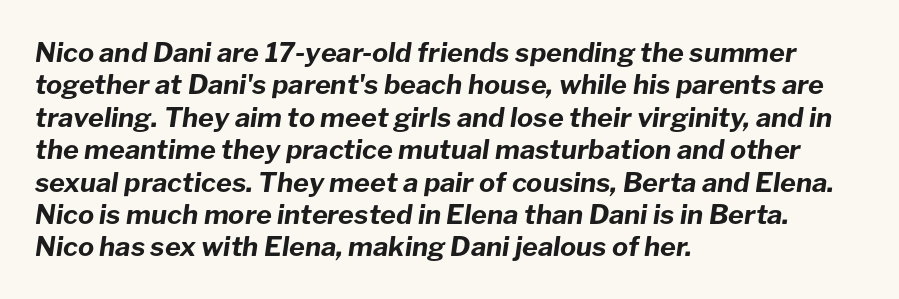
The image shows 27 px bold type, italic (leaning right); set left-aligned, line spacing 1.2x, normal letter spacing, not underlined.
